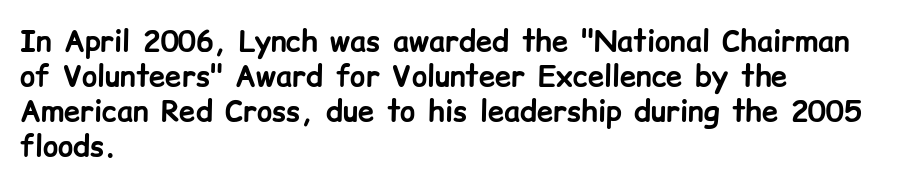
{"serif": "no", "italic": "no", "bold": "yes", "weight": "bold", "width": "normal", "stroke_contrast": "low", "x_height": "medium", "monospaced": "no", "underline": "no", "align": "left", "line_spacing_ratio": 1.21, "letter_spacing": "normal", "letter_spacing_em": 0.0, "glyph_px": 29}
